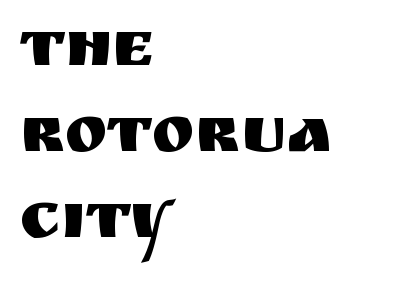
Q: Is the text italic (slanted)? A: No, it is upright.
Q: Is the typeface a serif or a sans-serif typeface? A: Sans-serif.
Q: Is the text underlined? A: No.
Q: How is the paragraph aligned? A: Left-aligned.
Q: Is the spacing between letters normal or unusually wide? A: Normal.
Q: Is the spacing between lines tight, normal or loose? A: Normal.
Q: Width (condensed, normal, or wide)? A: Normal.
Q: Stroke contrast? A: Medium.
Q: x-height? A: Large.
Q: Monospaced? A: No.
